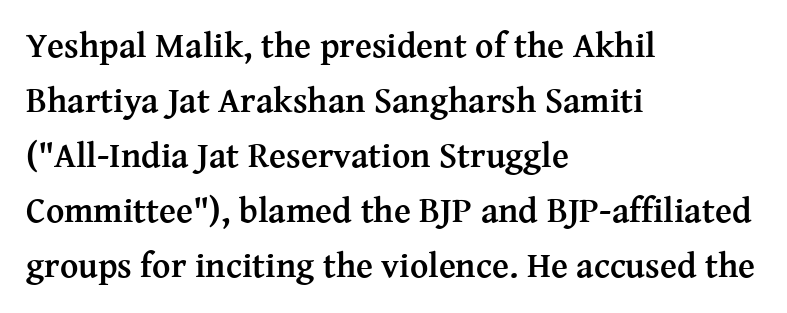
{"serif": "yes", "italic": "no", "bold": "yes", "weight": "semibold", "width": "normal", "stroke_contrast": "medium", "x_height": "medium", "monospaced": "no", "underline": "no", "align": "left", "line_spacing": "normal", "line_spacing_ratio": 1.57, "letter_spacing": "normal", "letter_spacing_em": 0.0, "glyph_px": 35}
